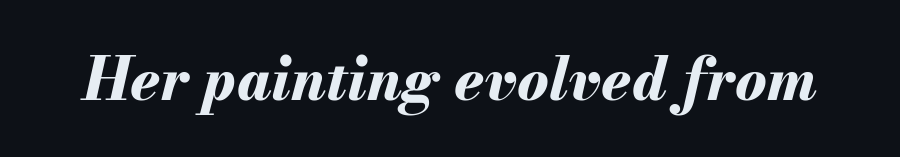
The image shows 59 px bold type, italic (leaning right); set normal letter spacing, not underlined; medium stroke contrast and a small x-height.
